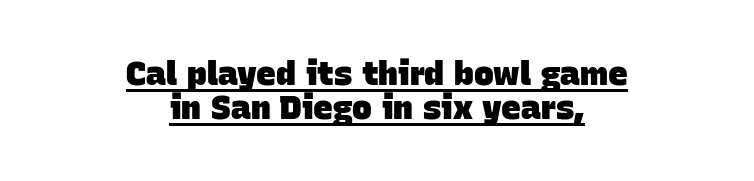
Q: Is the text bold? A: Yes.
Q: Is the typeface a serif or a sans-serif typeface? A: Sans-serif.
Q: Is the text underlined? A: Yes.
Q: How is the paragraph aligned? A: Centered.
Q: Is the spacing between letters normal or unusually wide? A: Normal.
Q: Is the spacing between lines tight, normal or loose? A: Tight.
Q: Width (condensed, normal, or wide)? A: Normal.
Q: Stroke contrast? A: Low.
Q: x-height? A: Large.
Q: Monospaced? A: No.
